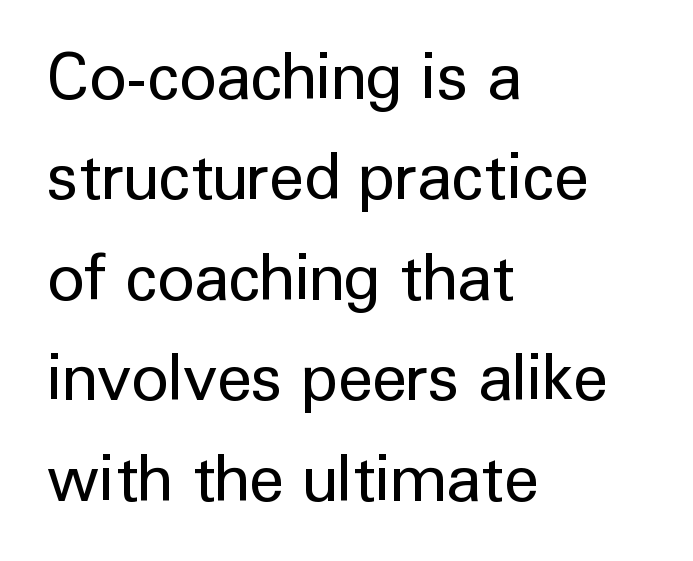
{"serif": "no", "italic": "no", "bold": "no", "weight": "regular", "width": "normal", "stroke_contrast": "low", "x_height": "medium", "monospaced": "no", "underline": "no", "align": "left", "line_spacing": "normal", "line_spacing_ratio": 1.57, "letter_spacing": "normal", "letter_spacing_em": 0.0, "glyph_px": 64}
